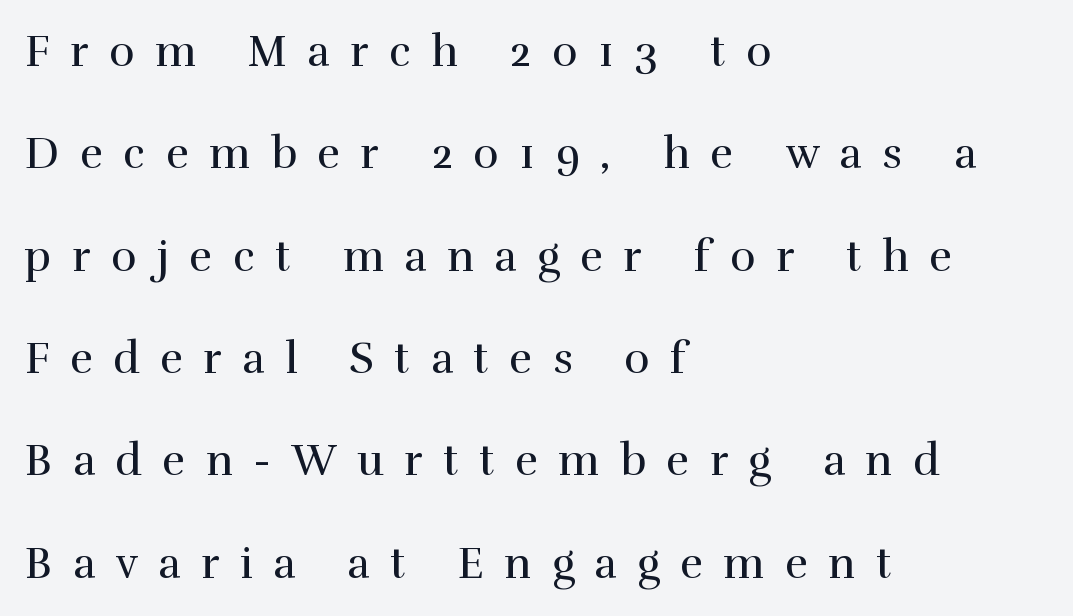
Q: Is the text bold? A: No.
Q: Is the text italic (slanted)? A: No, it is upright.
Q: Is the typeface a serif or a sans-serif typeface? A: Serif.
Q: Is the text underlined? A: No.
Q: How is the paragraph aligned? A: Left-aligned.
Q: Is the spacing between letters normal or unusually wide? A: Unusually wide.
Q: Is the spacing between lines tight, normal or loose? A: Loose.
Q: Width (condensed, normal, or wide)? A: Normal.
Q: x-height? A: Medium.
Q: Monospaced? A: No.
